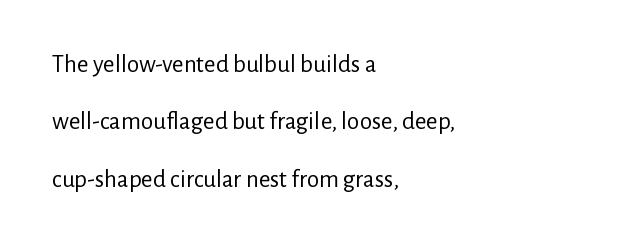
Q: Is the text bold? A: No.
Q: Is the text italic (slanted)? A: No, it is upright.
Q: Is the text underlined? A: No.
Q: How is the paragraph aligned? A: Left-aligned.
Q: Is the spacing between letters normal or unusually wide? A: Normal.
Q: Is the spacing between lines tight, normal or loose? A: Loose.
